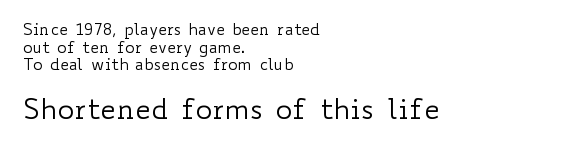
Do the characters align in a grid? No, the font is proportional. Spacing between characters is what you'd get straight out of the box. Does the bottom block carry the larger type? Yes, it does. Typeset ragged right — the left edge is the straight one. The weight tops out at a normal text grade.
